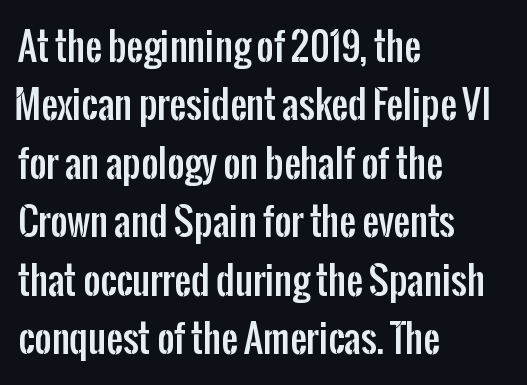
Q: Is the text italic (slanted)? A: No, it is upright.
Q: Is the typeface a serif or a sans-serif typeface? A: Sans-serif.
Q: Is the text underlined? A: No.
Q: How is the paragraph aligned? A: Left-aligned.
Q: Is the spacing between letters normal or unusually wide? A: Normal.
Q: Is the spacing between lines tight, normal or loose? A: Normal.
Q: Width (condensed, normal, or wide)? A: Condensed.
Q: Stroke contrast? A: Low.
Q: x-height? A: Medium.
Q: Monospaced? A: No.
